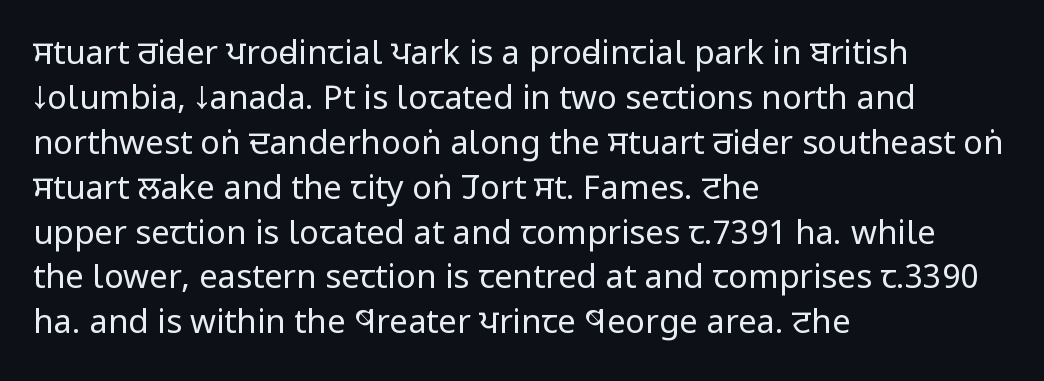
{"serif": "no", "italic": "no", "bold": "no", "weight": "regular", "width": "condensed", "stroke_contrast": "low", "x_height": "large", "monospaced": "no", "underline": "no", "align": "left", "line_spacing": "normal", "line_spacing_ratio": 1.36, "letter_spacing": "normal", "letter_spacing_em": 0.0, "glyph_px": 33}
